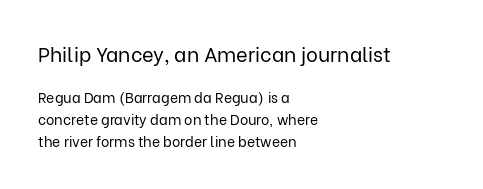
The image shows 20 px text type, upright; set left-aligned, normal line spacing (1.58x), normal letter spacing, not underlined; the first (top) block is 1.43x larger.
